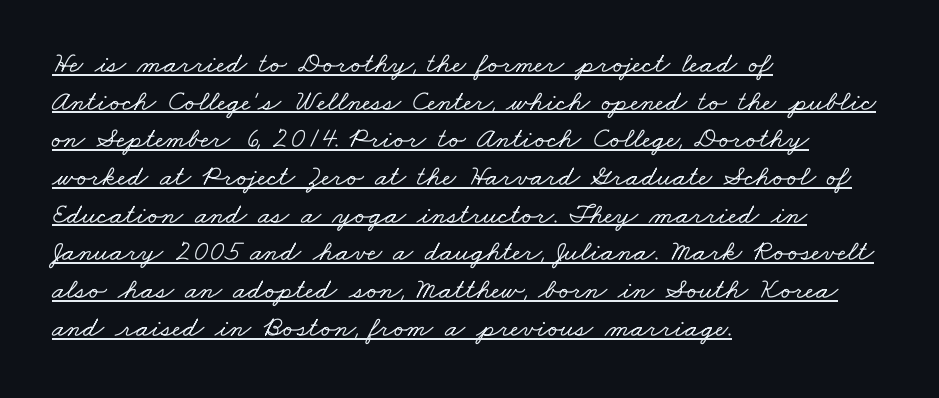
What's the leading like? Ordinary, nothing unusual. Line starts are locked; line ends wander. The rendering uses natural spacing where letterforms have individual widths. The letters carry serifs — small finishing strokes at the ends of their stems. This rendering leaves character spacing at its baseline value. A continuous stroke trails under the words, as in a hyperlink.
